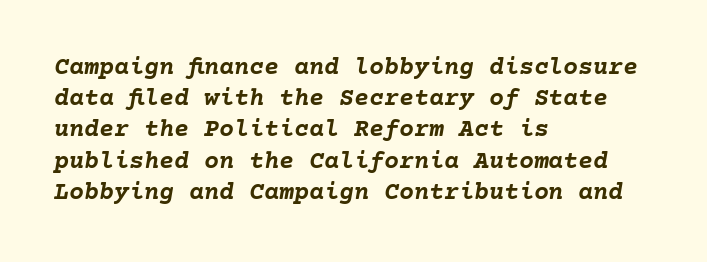
These lines carry a lot of weight — the face is fully bold. An italicized treatment has been applied to the whole sample. Characters follow at the spacing the type designer built in. The glyphs are unaccompanied by any horizontal stroke below them. Which margin do the lines hug? The left one — the right edge is uneven.
